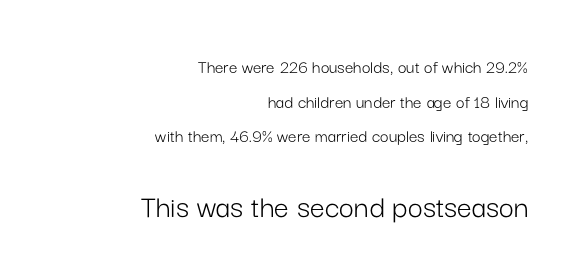
Layout note: lines flush right. The rendering uses natural spacing where letterforms have individual widths. What kind of face is this? One without serifs — a sans. This sample uses an upright cut, with every glyph sitting square on the baseline.
